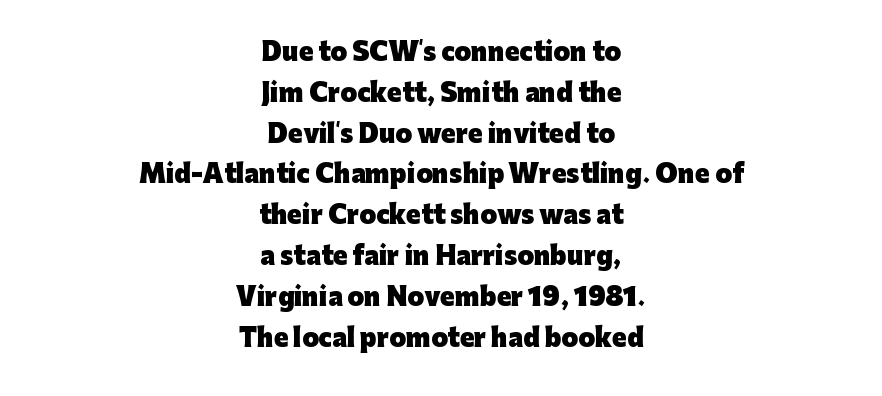
{"italic": "no", "bold": "yes", "underline": "no", "align": "center", "line_spacing": "normal", "line_spacing_ratio": 1.7, "letter_spacing": "normal", "letter_spacing_em": 0.0, "glyph_px": 24}
